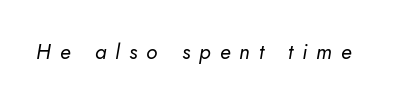
The image shows 21 px text type; set unusually wide letter spacing (+0.43 em), not underlined.
